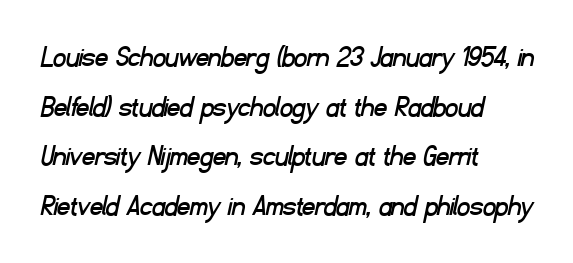
{"serif": "no", "width": "normal", "stroke_contrast": "low", "x_height": "small", "monospaced": "no", "underline": "no", "align": "left", "line_spacing": "normal", "line_spacing_ratio": 1.6, "letter_spacing": "normal", "letter_spacing_em": 0.0, "glyph_px": 31}
